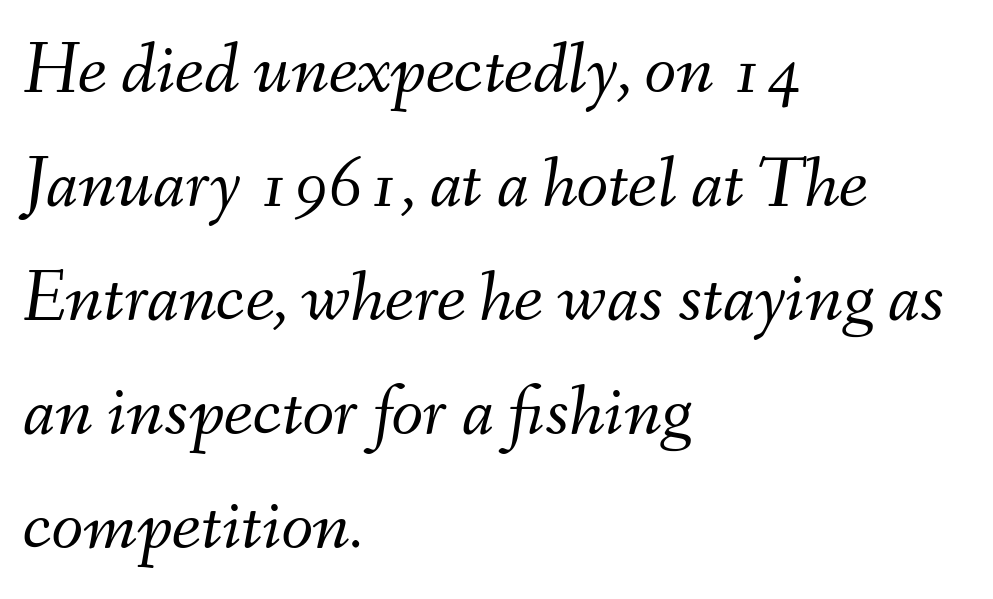
Q: Is the text bold? A: No.
Q: Is the text italic (slanted)? A: Yes, it leans right by about 9 degrees.
Q: Is the text underlined? A: No.
Q: How is the paragraph aligned? A: Left-aligned.
Q: Is the spacing between letters normal or unusually wide? A: Normal.
Q: Is the spacing between lines tight, normal or loose? A: Normal.
Q: Width (condensed, normal, or wide)? A: Normal.
Q: Stroke contrast? A: Medium.
Q: x-height? A: Small.
Q: Monospaced? A: No.
